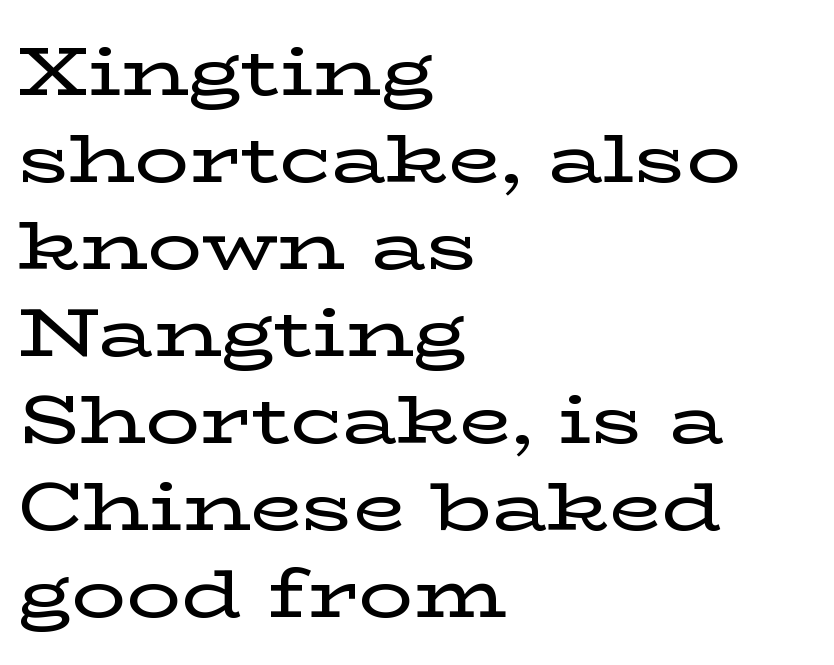
{"serif": "yes", "italic": "no", "width": "wide", "stroke_contrast": "low", "x_height": "medium", "monospaced": "no", "underline": "no", "align": "left", "line_spacing": "normal", "line_spacing_ratio": 1.28, "letter_spacing": "normal", "letter_spacing_em": 0.0, "glyph_px": 68}
